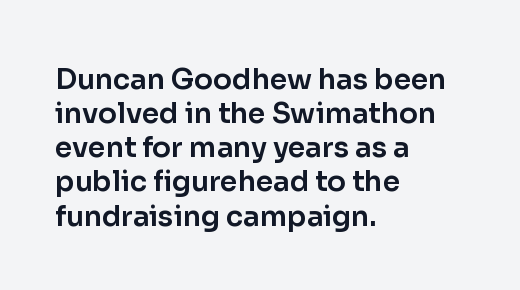
Q: Is the text italic (slanted)? A: No, it is upright.
Q: Is the typeface a serif or a sans-serif typeface? A: Sans-serif.
Q: Is the text underlined? A: No.
Q: How is the paragraph aligned? A: Left-aligned.
Q: Is the spacing between letters normal or unusually wide? A: Normal.
Q: Width (condensed, normal, or wide)? A: Normal.
Q: Stroke contrast? A: Low.
Q: x-height? A: Medium.
Q: Monospaced? A: No.
